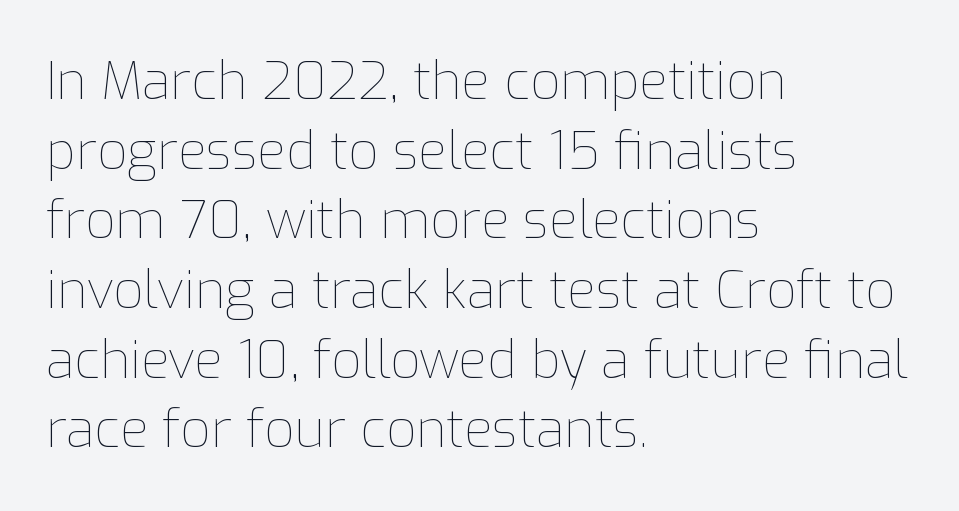
The image shows 52 px thin type, upright; set left-aligned, normal line spacing (1.34x), normal letter spacing, not underlined; low stroke contrast and a medium x-height.
